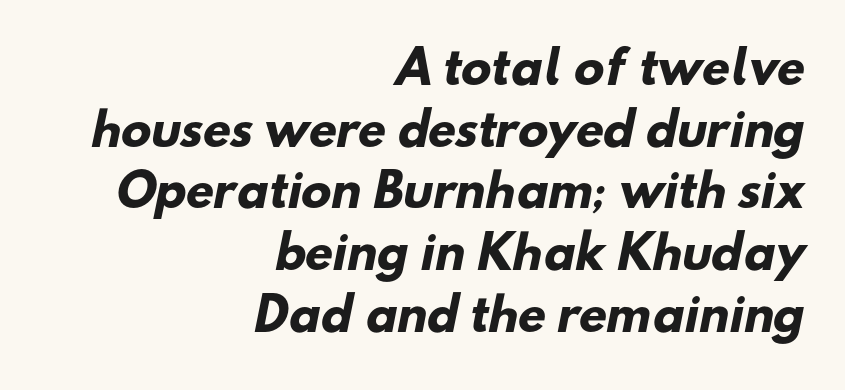
{"serif": "no", "bold": "yes", "weight": "heavy", "width": "normal", "stroke_contrast": "low", "x_height": "small", "monospaced": "no", "underline": "no", "align": "right", "line_spacing": "normal", "line_spacing_ratio": 1.37, "letter_spacing": "normal", "letter_spacing_em": 0.0, "glyph_px": 45}
